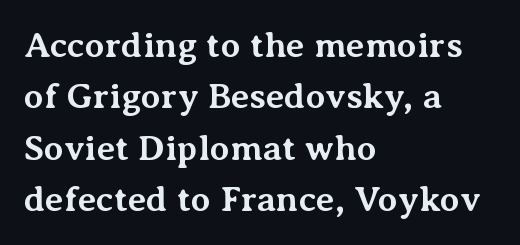
{"serif": "yes", "italic": "no", "bold": "yes", "weight": "bold", "width": "normal", "stroke_contrast": "medium", "x_height": "medium", "monospaced": "no", "underline": "no", "align": "left", "line_spacing": "normal", "line_spacing_ratio": 1.43, "letter_spacing": "normal", "letter_spacing_em": 0.0, "glyph_px": 36}
